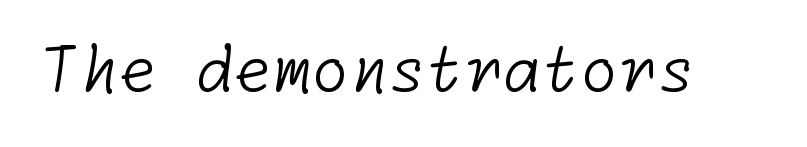
Unlike a traditional serif, this face leaves its strokes unadorned. The strip under each line holds only bare page. This sample uses plain, unmodified letter spacing. The strokes are not fattened; the text isn't bold.
